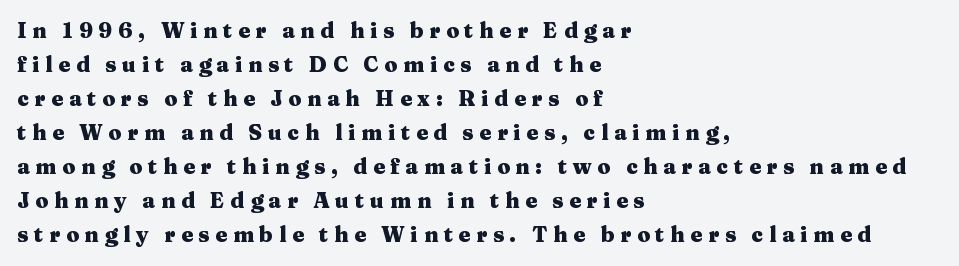
{"italic": "no", "bold": "yes", "underline": "no", "align": "left", "line_spacing": "normal", "line_spacing_ratio": 1.62, "letter_spacing": "wide", "letter_spacing_em": 0.27, "glyph_px": 21}
